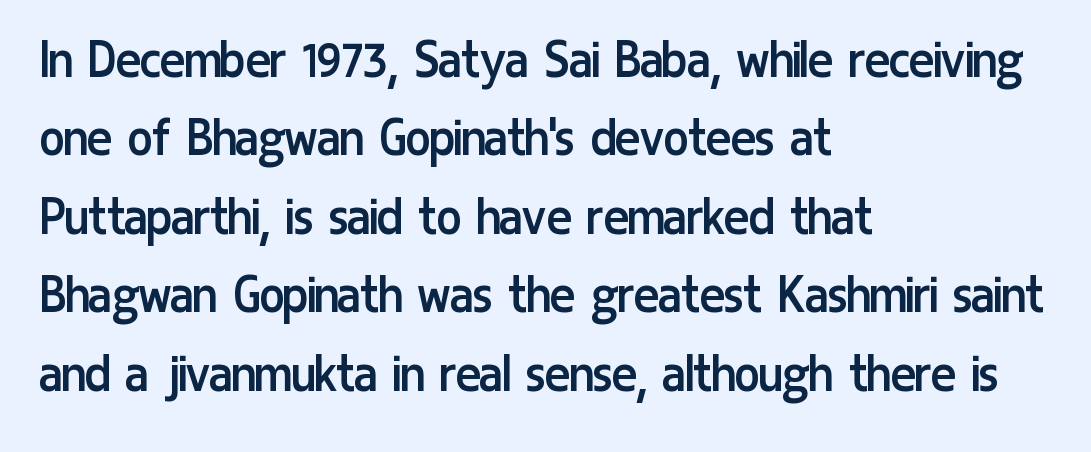
Q: Is the text bold? A: No.
Q: Is the text italic (slanted)? A: No, it is upright.
Q: Is the typeface a serif or a sans-serif typeface? A: Sans-serif.
Q: Is the text underlined? A: No.
Q: How is the paragraph aligned? A: Left-aligned.
Q: Is the spacing between letters normal or unusually wide? A: Normal.
Q: Is the spacing between lines tight, normal or loose? A: Normal.
Q: Width (condensed, normal, or wide)? A: Condensed.
Q: Stroke contrast? A: Low.
Q: x-height? A: Medium.
Q: Monospaced? A: No.
